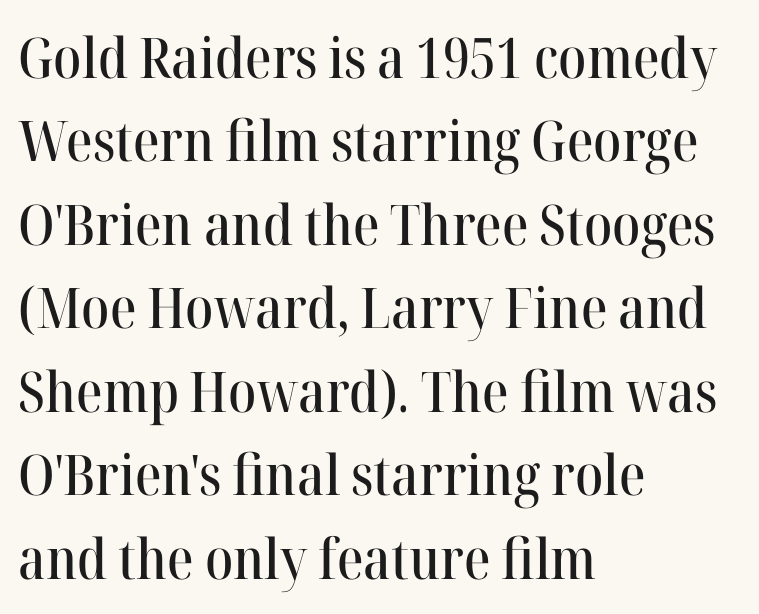
{"serif": "yes", "italic": "no", "width": "normal", "stroke_contrast": "high", "x_height": "medium", "monospaced": "no", "underline": "no", "align": "left", "line_spacing": "normal", "line_spacing_ratio": 1.49, "letter_spacing": "normal", "letter_spacing_em": 0.0, "glyph_px": 56}
